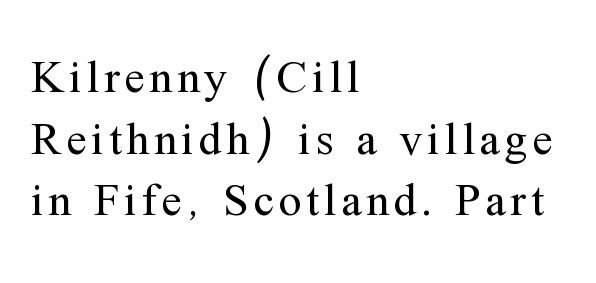
Underline: absent. Designer's note — italics off, roman on. Are there feet on the stems? There are — it's a serif. Note the varied advance widths — an 'i' is clearly narrower than an 'm'. Normally led — the rows are evenly, conventionally spaced.
